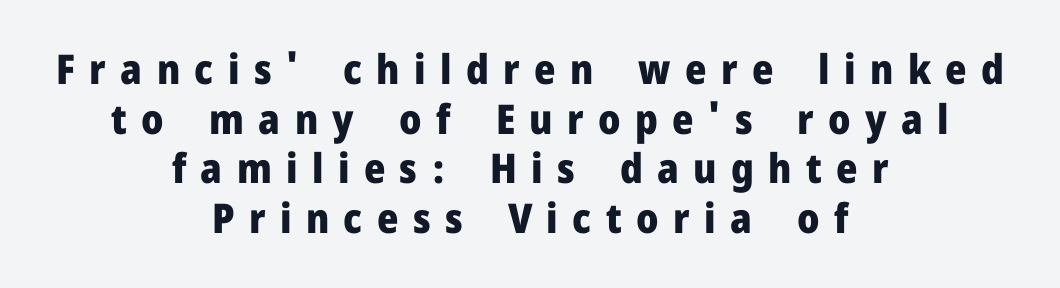
{"serif": "no", "italic": "no", "bold": "yes", "weight": "heavy", "width": "normal", "stroke_contrast": "low", "x_height": "medium", "monospaced": "no", "underline": "no", "align": "center", "line_spacing_ratio": 1.21, "letter_spacing": "wide", "letter_spacing_em": 0.35, "glyph_px": 41}
